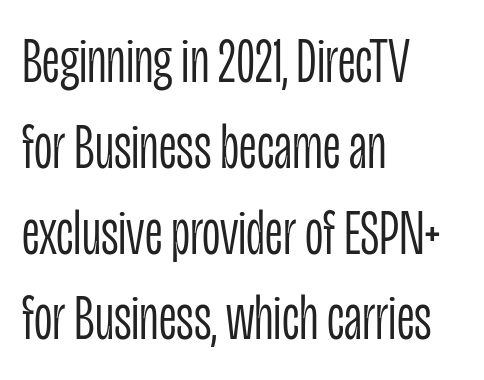
{"serif": "no", "italic": "no", "bold": "no", "weight": "light", "width": "condensed", "stroke_contrast": "low", "x_height": "large", "monospaced": "no", "underline": "no", "align": "left", "line_spacing": "normal", "line_spacing_ratio": 1.34, "letter_spacing": "normal", "letter_spacing_em": 0.0, "glyph_px": 64}
